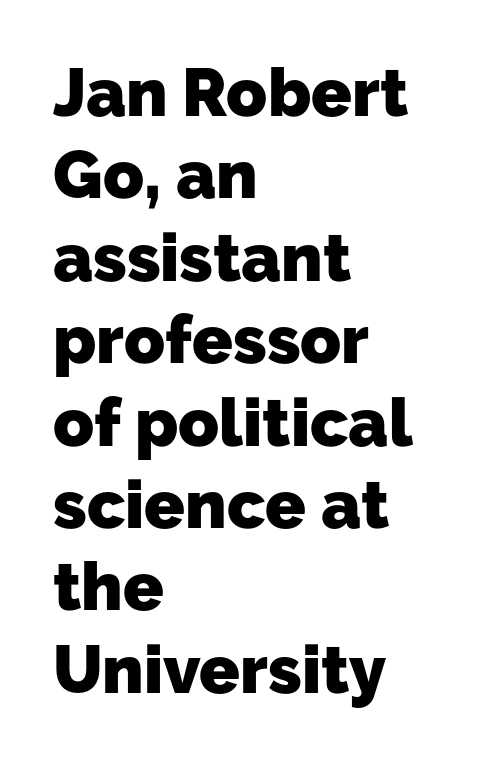
{"serif": "no", "bold": "yes", "weight": "heavy", "width": "normal", "stroke_contrast": "low", "x_height": "medium", "monospaced": "no", "underline": "no", "align": "left", "line_spacing_ratio": 1.23, "letter_spacing": "normal", "letter_spacing_em": 0.0, "glyph_px": 67}
